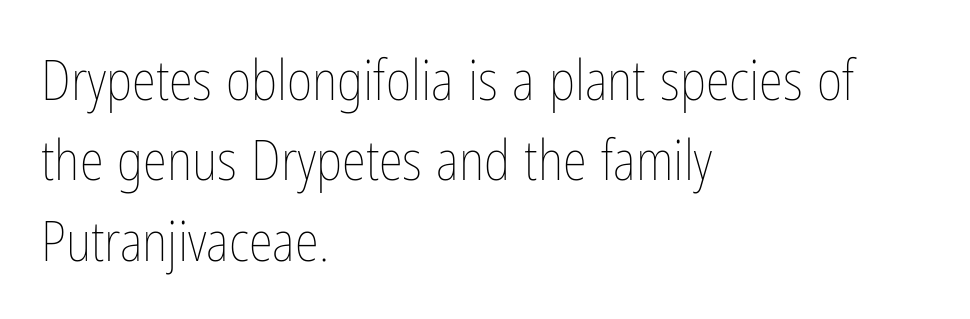
The setting favours the left margin, as ordinary paragraphs usually do. Stem width sits at or under what a default text font uses. Posture: vertical. This sample keeps an unexceptional amount of space between lines. Looks like regular typesetting: each glyph gets only the width it needs. Nothing unusual about the tracking: characters are spaced as the font intends.
